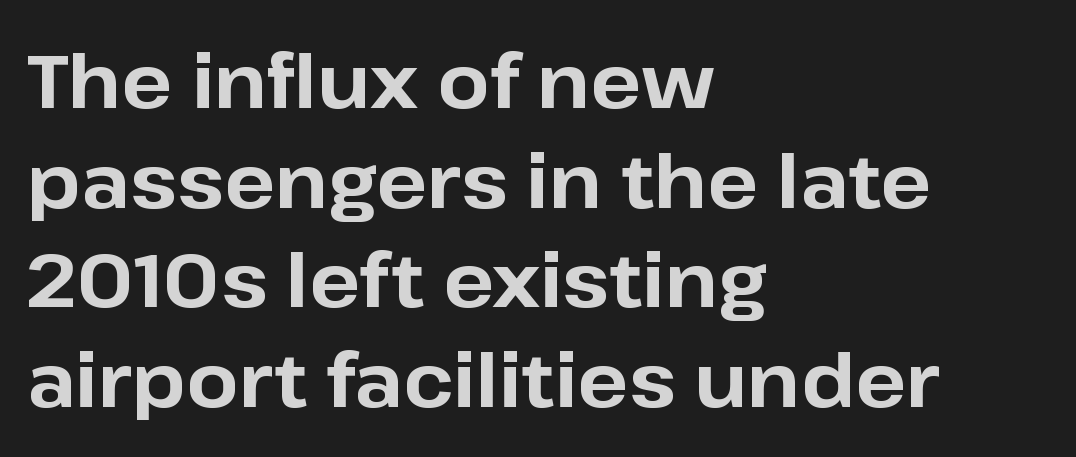
The image shows 75 px bold sans-serif type, upright; set left-aligned, normal line spacing (1.33x), normal letter spacing, not underlined; low stroke contrast and a medium x-height.
